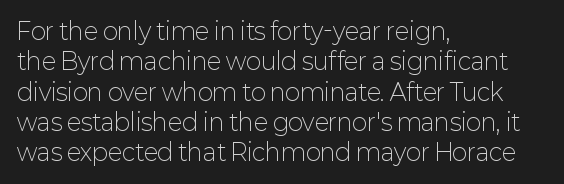
The image shows 23 px text type, upright; set left-aligned, normal line spacing (1.32x), normal letter spacing, not underlined.
